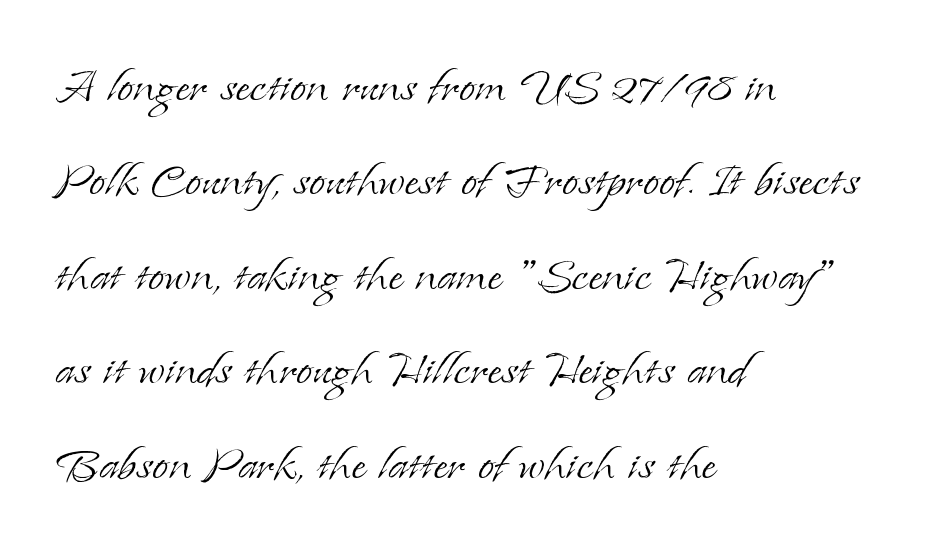
{"serif": "yes", "bold": "no", "weight": "light", "width": "normal", "stroke_contrast": "low", "x_height": "small", "monospaced": "no", "underline": "no", "align": "left", "line_spacing": "normal", "line_spacing_ratio": 1.6, "letter_spacing": "normal", "letter_spacing_em": 0.0, "glyph_px": 59}
